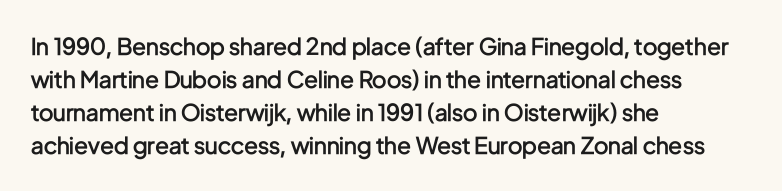
{"italic": "no", "bold": "semi", "underline": "no", "align": "left", "line_spacing": "normal", "line_spacing_ratio": 1.43, "letter_spacing": "normal", "letter_spacing_em": 0.0, "glyph_px": 23}
